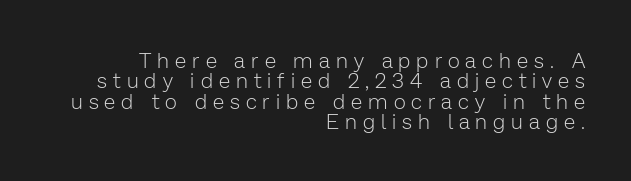
{"italic": "no", "bold": "no", "underline": "no", "align": "right", "line_spacing": "tight", "line_spacing_ratio": 0.97, "letter_spacing": "wide", "letter_spacing_em": 0.29, "glyph_px": 21}
